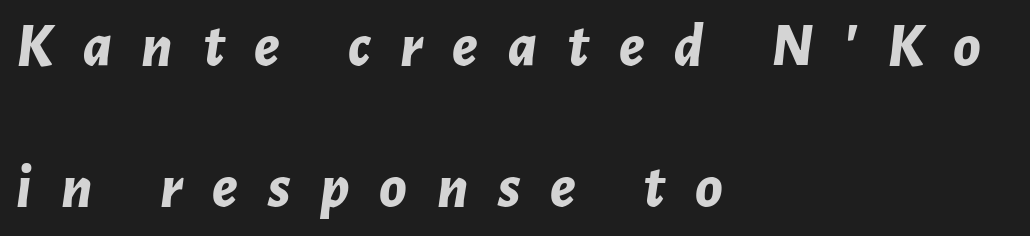
Q: Is the text bold? A: Yes.
Q: Is the text italic (slanted)? A: Yes, it leans right by about 7 degrees.
Q: Is the text underlined? A: No.
Q: How is the paragraph aligned? A: Left-aligned.
Q: Is the spacing between letters normal or unusually wide? A: Unusually wide.
Q: Is the spacing between lines tight, normal or loose? A: Loose.
Q: Width (condensed, normal, or wide)? A: Normal.
Q: Stroke contrast? A: Low.
Q: x-height? A: Medium.
Q: Monospaced? A: No.
